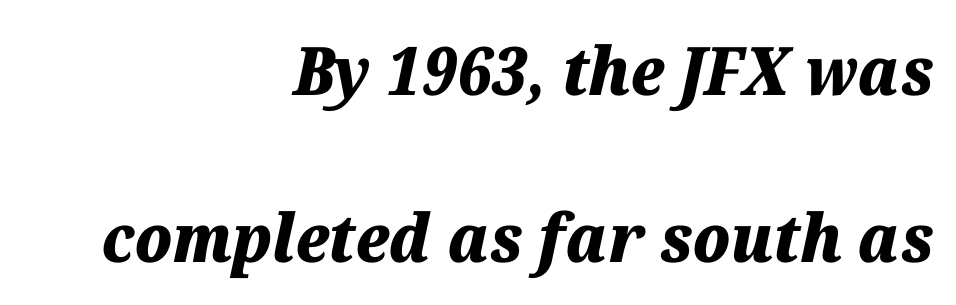
Q: Is the text bold? A: Yes.
Q: Is the text italic (slanted)? A: Yes, it leans right by about 12 degrees.
Q: Is the text underlined? A: No.
Q: How is the paragraph aligned? A: Right-aligned.
Q: Is the spacing between letters normal or unusually wide? A: Normal.
Q: Is the spacing between lines tight, normal or loose? A: Loose.
Q: Width (condensed, normal, or wide)? A: Normal.
Q: Stroke contrast? A: Medium.
Q: x-height? A: Medium.
Q: Monospaced? A: No.
